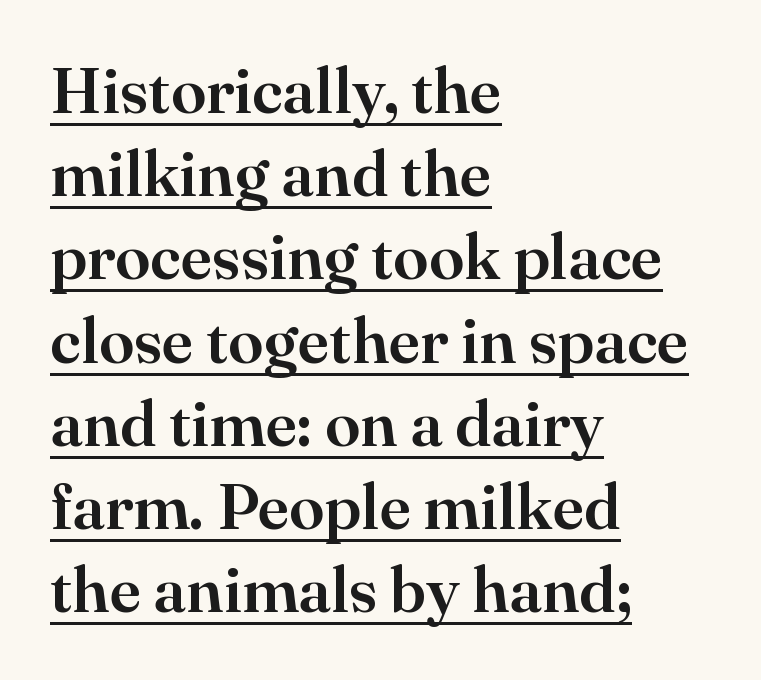
The image shows 64 px serif type, upright; set left-aligned, normal line spacing (1.3x), normal letter spacing, underlined; high stroke contrast and a small x-height.
